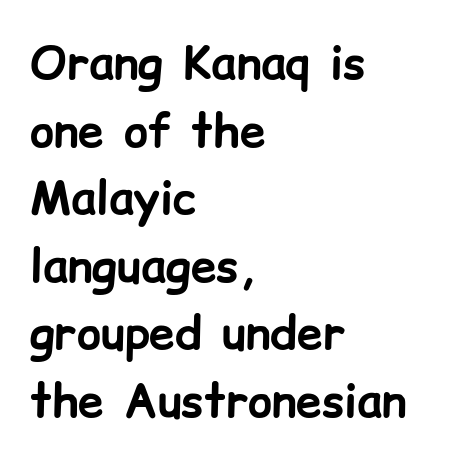
The image shows 46 px bold sans-serif type, upright; set left-aligned, normal line spacing (1.47x), normal letter spacing, not underlined; low stroke contrast and a medium x-height.
